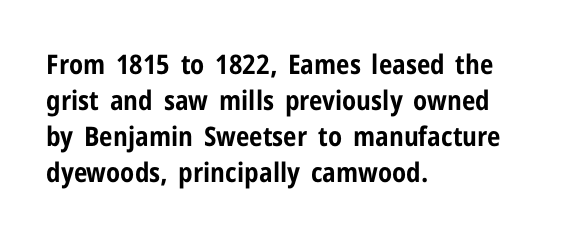
Is there much room between lines? A standard amount, neither cramped nor airy. This rendering features lettering with no underline. The typography opts for an upright posture over an oblique one. Standard letterfit; no display-style spreading of the glyphs. Line starts are locked; line ends wander. Heavy-handed strokes throughout: this text is bold.
